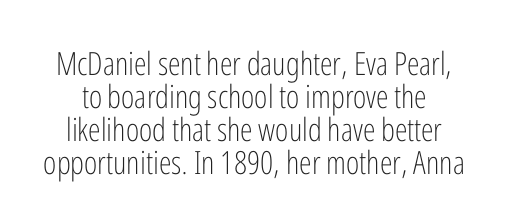
Letter spacing: default. Each letter keeps its own natural width here, so spacing adapts to shape. Is there much room between lines? No — they nearly touch. The glyphs in this specimen are sans serif. Compared with a typical body face, this is equally light or lighter still. The font's upright variant was chosen for this text.
